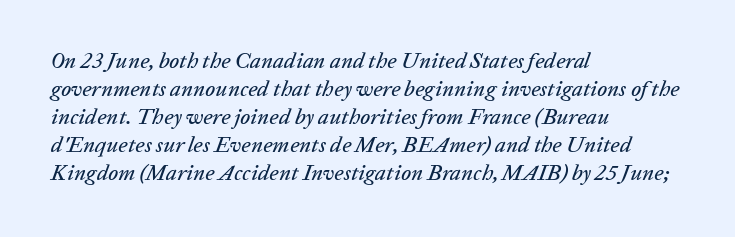
Vertically, the passage feels balanced, rows spaced as you'd expect. A typesetter would mark this as italic. Descenders hang freely into open space. The type is set solid horizontally, with unmodified tracking. Each line starts at the same left margin while the right side varies.
